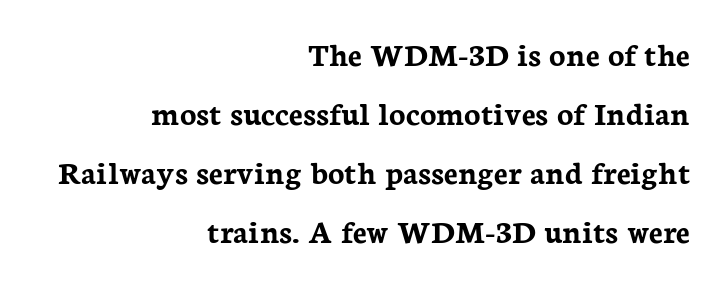
The strip under each line holds only bare page. The letters sit at their default tracking, neither squeezed nor spread. Alignment: flush right. The passage shown is typed in a proportional face where columns would drift. This sample uses an upright cut, with every glyph sitting square on the baseline. The face used here is seriffed, in the tradition of book romans.
